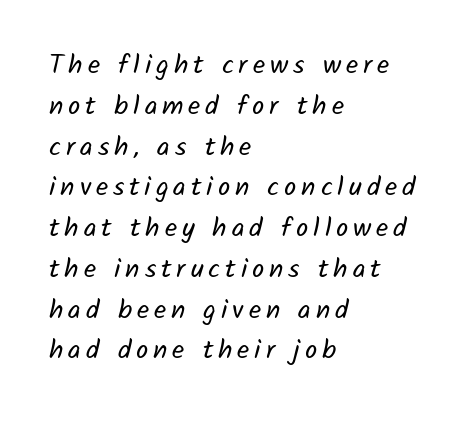
{"bold": "no", "underline": "no", "align": "left", "line_spacing": "normal", "line_spacing_ratio": 1.51, "glyph_px": 27}
